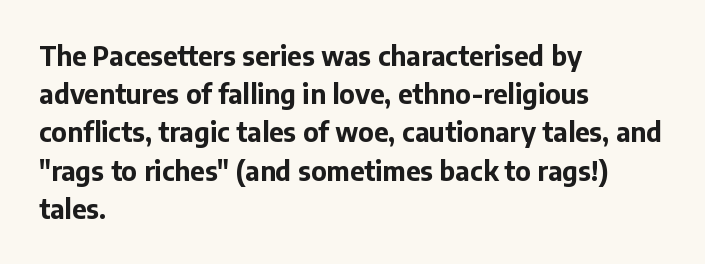
The image shows 26 px bold type, upright; set left-aligned, normal line spacing (1.47x), normal letter spacing, not underlined.
